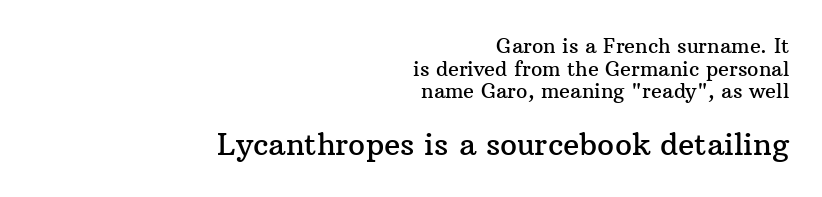
This rendering uses right alignment, leaving the left contour irregular. Nobody drew a line under any word here. The letters advance in unequal steps, a hallmark of proportional type. This is serif lettering, the kind often seen in printed books. Character size in the trailing block exceeds that of the leading block. Tall strokes in this sample are plumb rather than angled.
